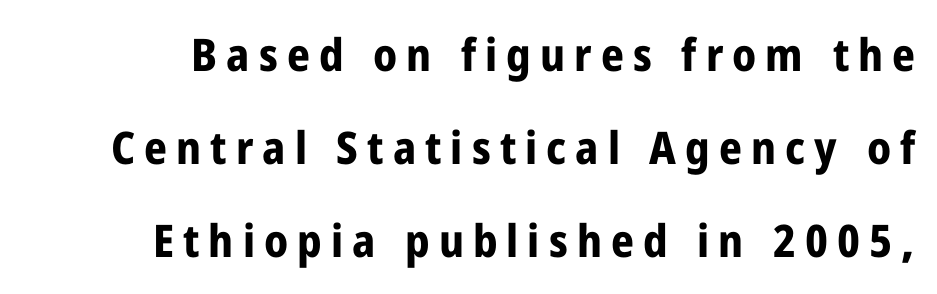
{"serif": "no", "italic": "no", "bold": "yes", "weight": "bold", "width": "condensed", "stroke_contrast": "low", "x_height": "medium", "monospaced": "no", "underline": "no", "line_spacing": "loose", "line_spacing_ratio": 2.07, "letter_spacing": "wide", "letter_spacing_em": 0.2, "glyph_px": 45}
